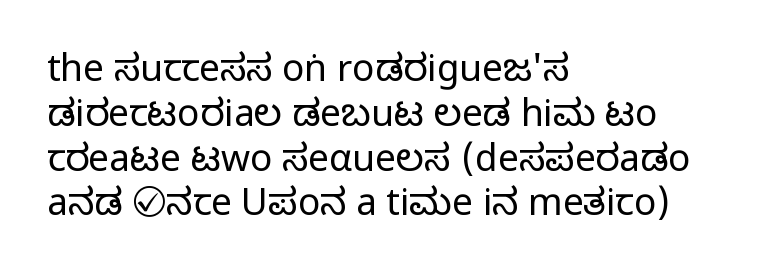
Q: Is the text bold? A: No.
Q: Is the text italic (slanted)? A: No, it is upright.
Q: Is the typeface a serif or a sans-serif typeface? A: Sans-serif.
Q: Is the text underlined? A: No.
Q: How is the paragraph aligned? A: Left-aligned.
Q: Is the spacing between letters normal or unusually wide? A: Normal.
Q: Width (condensed, normal, or wide)? A: Condensed.
Q: Stroke contrast? A: Low.
Q: x-height? A: Large.
Q: Monospaced? A: No.
